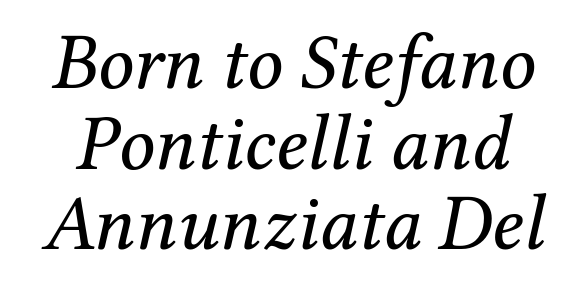
Q: Is the text bold? A: No.
Q: Is the text italic (slanted)? A: Yes, it leans right by about 12 degrees.
Q: Is the typeface a serif or a sans-serif typeface? A: Serif.
Q: Is the text underlined? A: No.
Q: Is the spacing between letters normal or unusually wide? A: Normal.
Q: Is the spacing between lines tight, normal or loose? A: Tight.
Q: Width (condensed, normal, or wide)? A: Normal.
Q: Stroke contrast? A: Medium.
Q: x-height? A: Medium.
Q: Monospaced? A: No.
